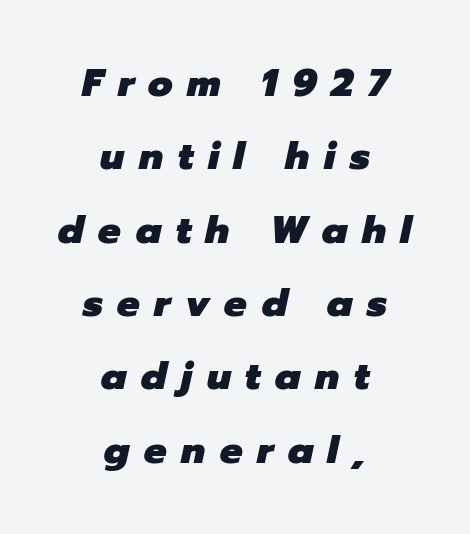
Tracking value appears strongly positive — letters spread wide. Rows of type keep a wide berth in the vertical direction. Thick stems and heavy bowls — unmistakably bold. The letters advance in unequal steps, a hallmark of proportional type.
